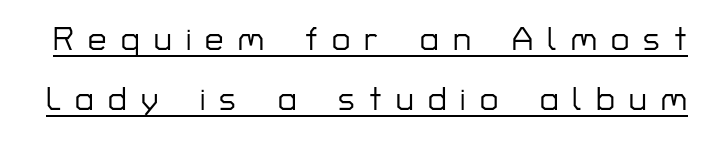
{"serif": "no", "italic": "no", "width": "normal", "stroke_contrast": "low", "x_height": "medium", "monospaced": "no", "underline": "yes", "line_spacing_ratio": 1.82, "letter_spacing": "wide", "letter_spacing_em": 0.43, "glyph_px": 33}
